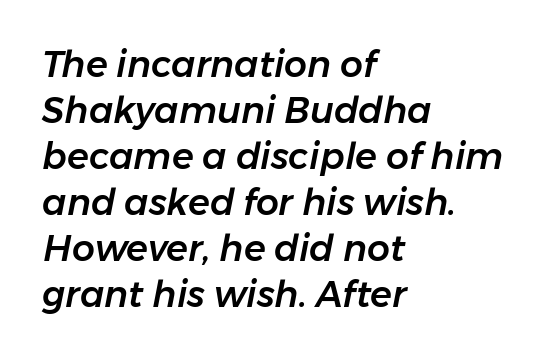
The image shows 36 px text type, italic (leaning right); set left-aligned, normal line spacing (1.28x), normal letter spacing, not underlined; low stroke contrast and a medium x-height.
